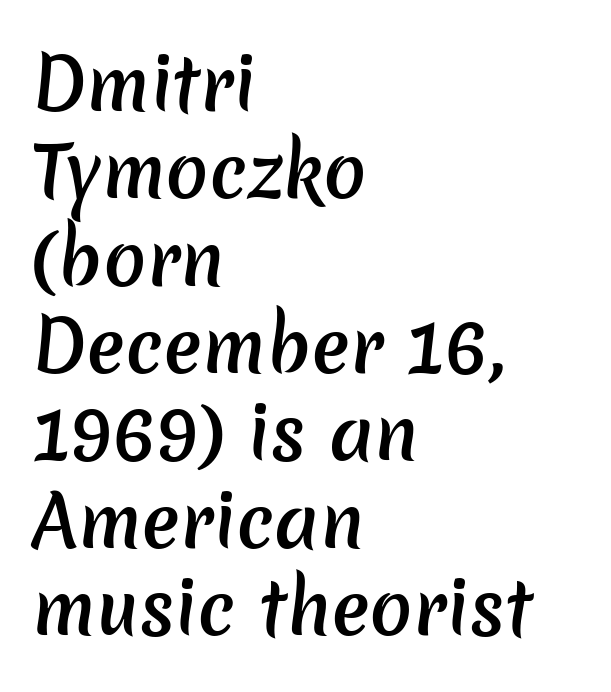
These lines are rendered in a variable-pitch font. The foot of each line stays bare and open. The lines are quadded left. Its strokes are somewhat broadened, the hallmark of semibold type.
